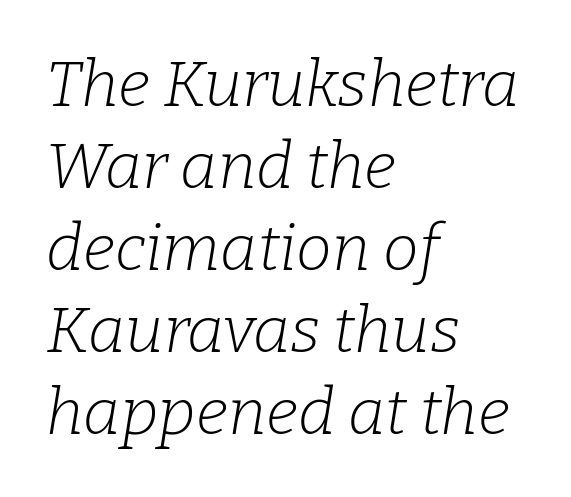
{"serif": "yes", "italic": "yes", "lean": "right", "slant_degrees": 9, "bold": "no", "weight": "light", "width": "normal", "stroke_contrast": "low", "x_height": "medium", "monospaced": "no", "underline": "no", "align": "left", "line_spacing": "normal", "line_spacing_ratio": 1.28, "letter_spacing": "normal", "letter_spacing_em": 0.0, "glyph_px": 64}
